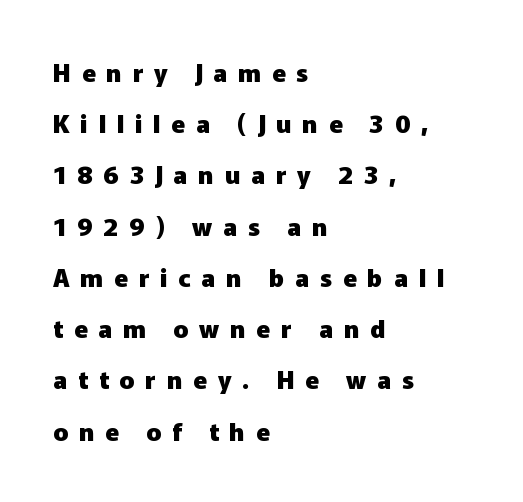
Q: Is the text bold? A: Yes.
Q: Is the text italic (slanted)? A: No, it is upright.
Q: Is the text underlined? A: No.
Q: How is the paragraph aligned? A: Left-aligned.
Q: Is the spacing between letters normal or unusually wide? A: Unusually wide.
Q: Is the spacing between lines tight, normal or loose? A: Loose.
